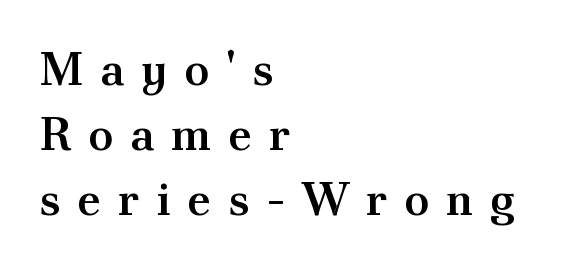
The image shows 46 px semibold serif type, upright; set left-aligned, normal line spacing (1.41x), unusually wide letter spacing (+0.36 em), not underlined; medium stroke contrast and a small x-height.
